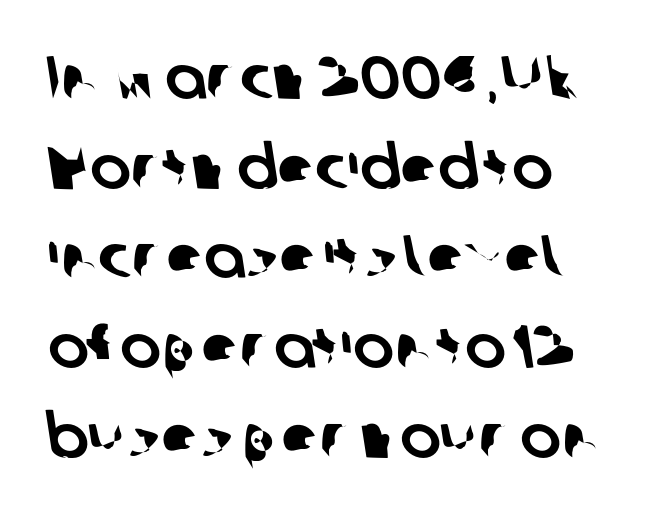
Q: Is the typeface a serif or a sans-serif typeface? A: Sans-serif.
Q: Is the text underlined? A: No.
Q: Is the spacing between letters normal or unusually wide? A: Normal.
Q: Is the spacing between lines tight, normal or loose? A: Normal.
Q: Width (condensed, normal, or wide)? A: Normal.
Q: Stroke contrast? A: Low.
Q: x-height? A: Medium.
Q: Monospaced? A: No.
